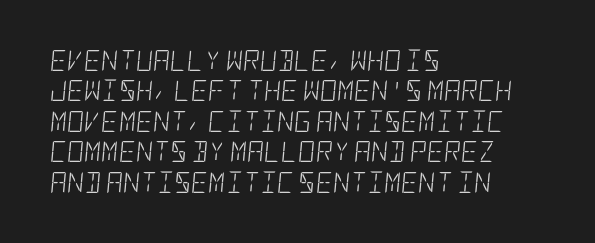
The image shows 21 px text type, italic (leaning right); set left-aligned, normal line spacing (1.45x), normal letter spacing, not underlined.
